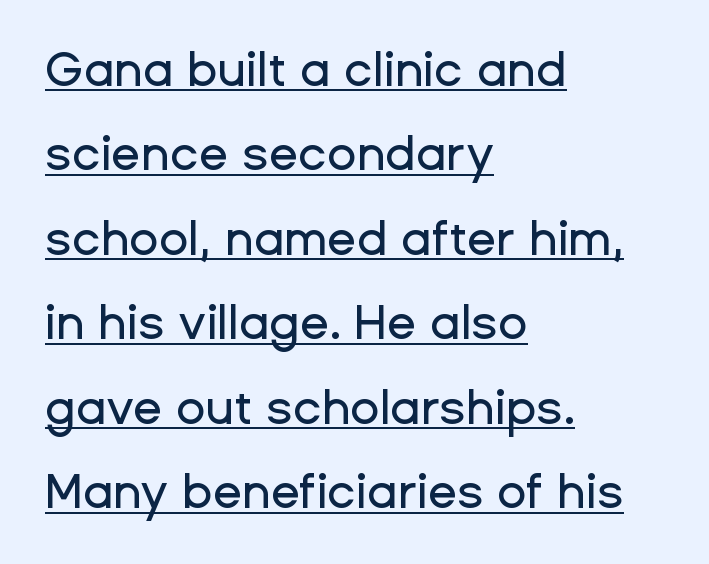
The image shows 48 px sans-serif type, upright; set left-aligned, line spacing 1.76x, normal letter spacing, underlined; low stroke contrast and a medium x-height.
